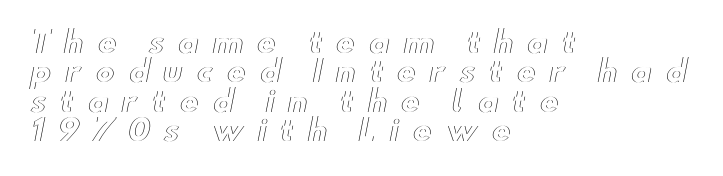
The image shows 29 px wide type; set left-aligned, tight line spacing (1.01x), unusually wide letter spacing (+0.46 em), not underlined; a small x-height.
